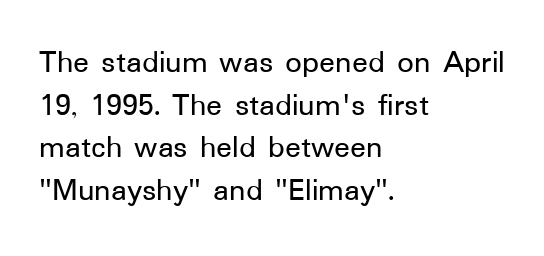
Q: Is the text italic (slanted)? A: No, it is upright.
Q: Is the typeface a serif or a sans-serif typeface? A: Sans-serif.
Q: Is the text underlined? A: No.
Q: How is the paragraph aligned? A: Left-aligned.
Q: Is the spacing between letters normal or unusually wide? A: Normal.
Q: Is the spacing between lines tight, normal or loose? A: Normal.
Q: Width (condensed, normal, or wide)? A: Normal.
Q: Stroke contrast? A: Low.
Q: x-height? A: Medium.
Q: Monospaced? A: No.
